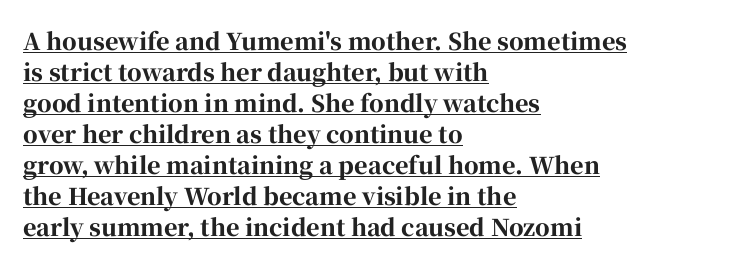
Q: Is the text bold? A: Yes.
Q: Is the text italic (slanted)? A: No, it is upright.
Q: Is the text underlined? A: Yes.
Q: How is the paragraph aligned? A: Left-aligned.
Q: Is the spacing between letters normal or unusually wide? A: Normal.
Q: Is the spacing between lines tight, normal or loose? A: Normal.
